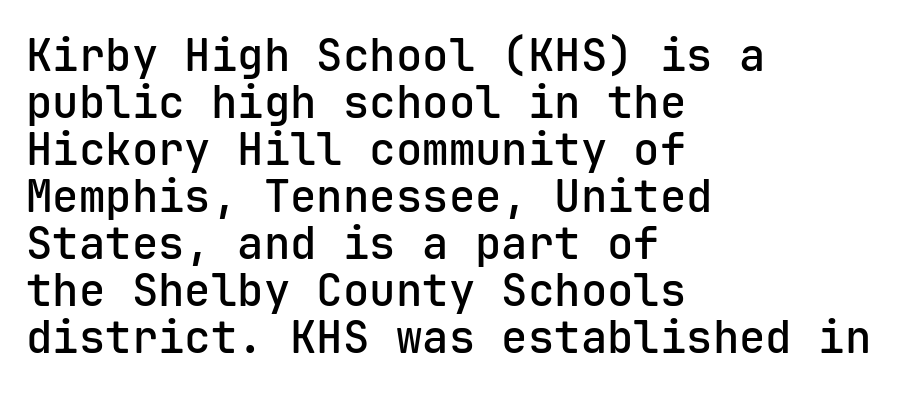
A classic flush-left, rag-right setting is used for this passage. Lines of text with bare space underneath. The horizontal fit of the characters is conventional and even. Quick note: interline space is minimal. Do the characters align in a grid? Yes, the font is monospaced. You can tell it's not italic because the verticals are truly vertical.
